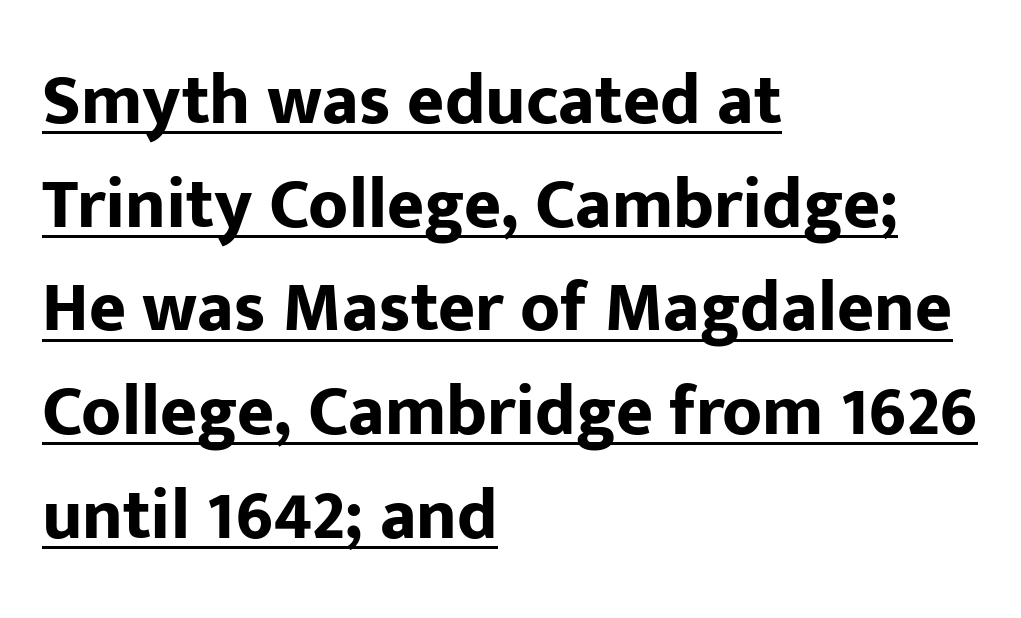
The image shows 71 px bold sans-serif type, upright; set left-aligned, normal line spacing (1.46x), normal letter spacing, underlined; low stroke contrast and a medium x-height.
